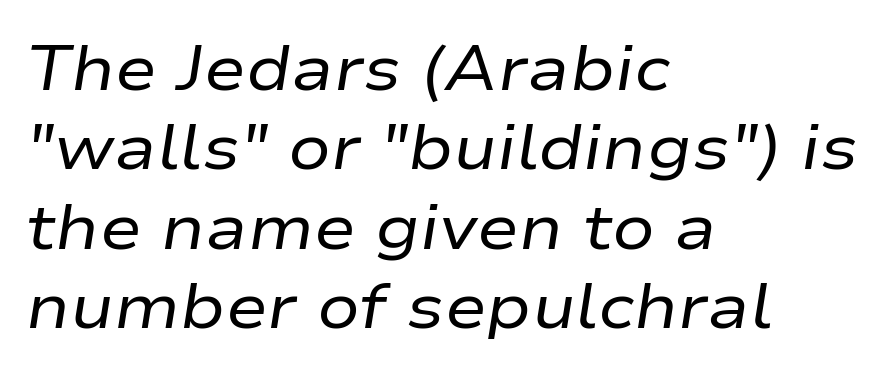
Q: Is the text bold? A: No.
Q: Is the text italic (slanted)? A: Yes, it leans right by about 9 degrees.
Q: Is the text underlined? A: No.
Q: How is the paragraph aligned? A: Left-aligned.
Q: Is the spacing between letters normal or unusually wide? A: Normal.
Q: Is the spacing between lines tight, normal or loose? A: Normal.
Q: Width (condensed, normal, or wide)? A: Wide.
Q: Stroke contrast? A: Low.
Q: x-height? A: Medium.
Q: Monospaced? A: No.
